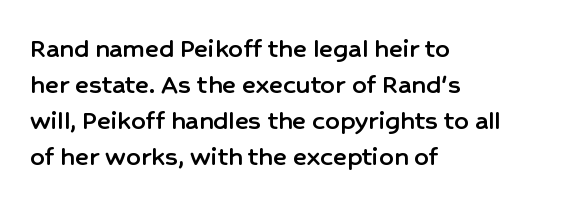
Q: Is the text italic (slanted)? A: No, it is upright.
Q: Is the typeface a serif or a sans-serif typeface? A: Sans-serif.
Q: Is the text underlined? A: No.
Q: How is the paragraph aligned? A: Left-aligned.
Q: Is the spacing between letters normal or unusually wide? A: Normal.
Q: Width (condensed, normal, or wide)? A: Normal.
Q: Stroke contrast? A: Low.
Q: x-height? A: Medium.
Q: Monospaced? A: No.
